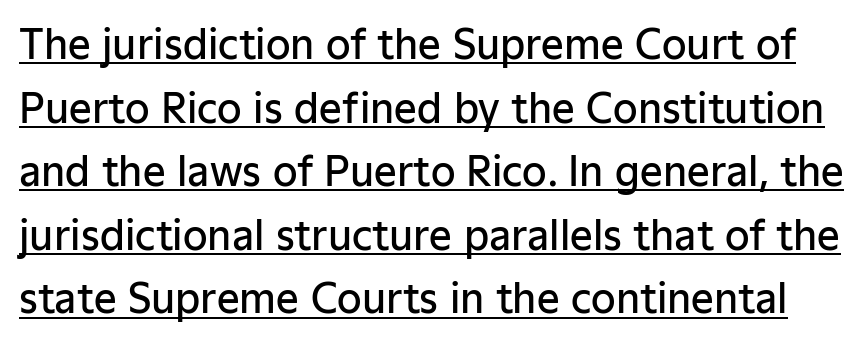
{"serif": "no", "italic": "no", "bold": "semi", "weight": "semibold", "width": "normal", "stroke_contrast": "low", "x_height": "medium", "monospaced": "no", "underline": "yes", "line_spacing": "normal", "line_spacing_ratio": 1.59, "letter_spacing": "normal", "letter_spacing_em": 0.0, "glyph_px": 40}
